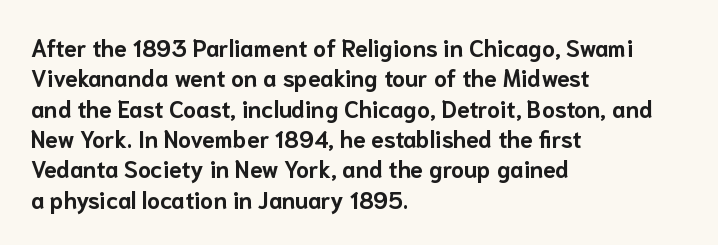
Each word holds together tightly as a unit, with standard inter-letter gaps. Typeset ragged right — the left edge is the straight one. Has an underline been added? It has not. The passage shown stacks its lines at a standard gap. A typesetter would mark this as roman, not italic. The passage shown is emphatically bold.
